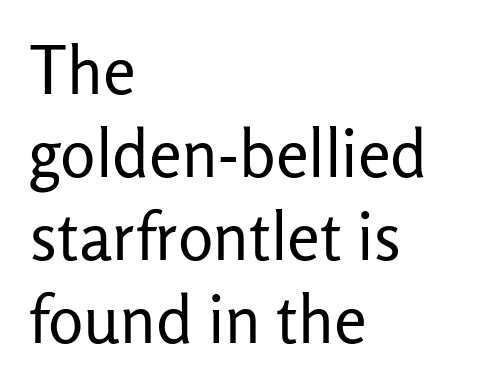
If you measured baseline to baseline, you'd find a middling distance. A classic flush-left, rag-right setting is used for this passage. Glyph-to-glyph distance matches everyday printed text. The specimen reads as upright at a glance. Grotesque or geometric, the face here clearly has no serifs. These lines are rendered in a variable-pitch font.
